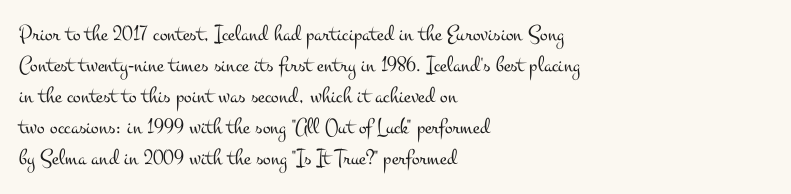
{"bold": "no", "underline": "no", "align": "left", "line_spacing": "normal", "line_spacing_ratio": 1.35, "letter_spacing": "normal", "letter_spacing_em": 0.0, "glyph_px": 23}
